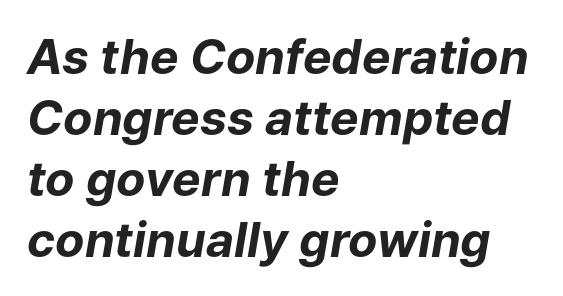
{"italic": "yes", "lean": "right", "slant_degrees": 9, "bold": "yes", "weight": "bold", "width": "normal", "stroke_contrast": "low", "x_height": "medium", "monospaced": "no", "underline": "no", "align": "left", "line_spacing": "normal", "line_spacing_ratio": 1.27, "letter_spacing": "normal", "letter_spacing_em": 0.0, "glyph_px": 48}
